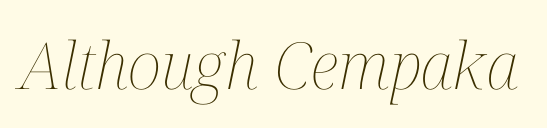
Decoration check: the copy has no underline. Character widths vary here, with narrow letters taking less room than wide ones. Caption: face not bold, strokes unweighted. The letterforms sit shoulder to shoulder at normal distance. In terms of posture, this sample is oblique.
